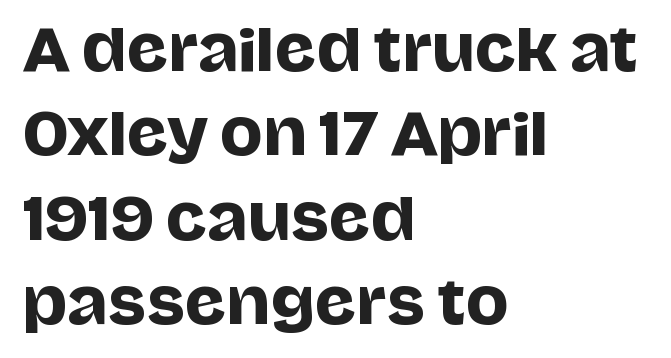
These lines are set flush left with a ragged right edge. The rendering uses a moderate line-height, typical for paragraphs. The face used here is proportionally spaced, like ordinary book or web type. These lines are composed in type without serifs. The letters stand straight up with perfectly vertical stems.
